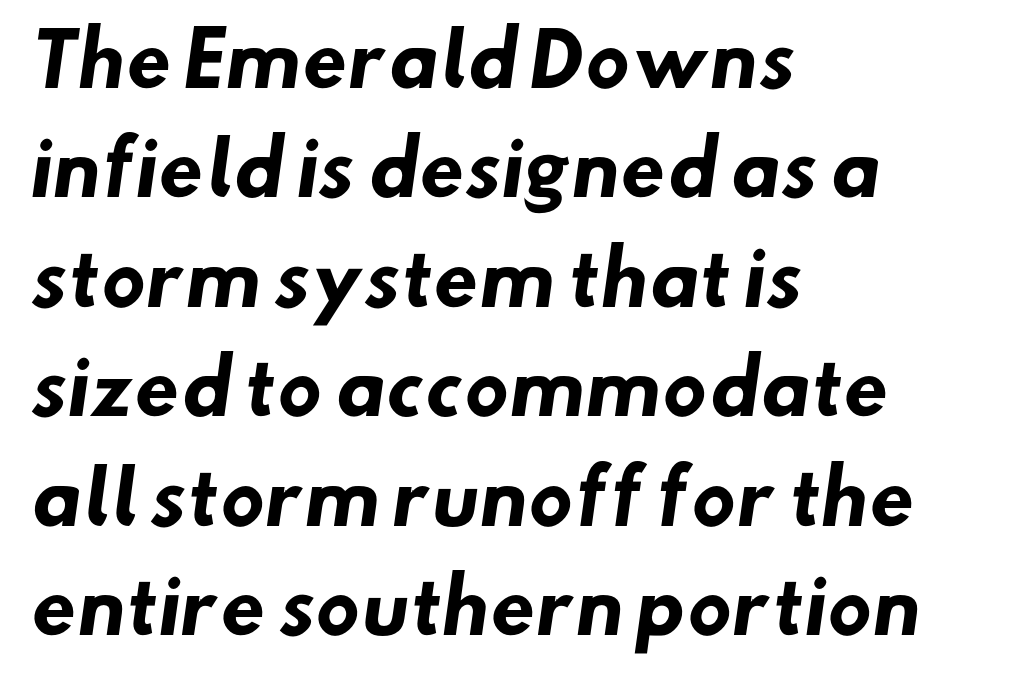
How are the letters spaced? Ordinarily, with no added tracking. As a designer I'd log this as weight 700, bold. A typesetter would call this proportional, since set widths differ per character. Short and long lines alike share a common starting point at left. In terms of letterform style, serifs are entirely absent.
